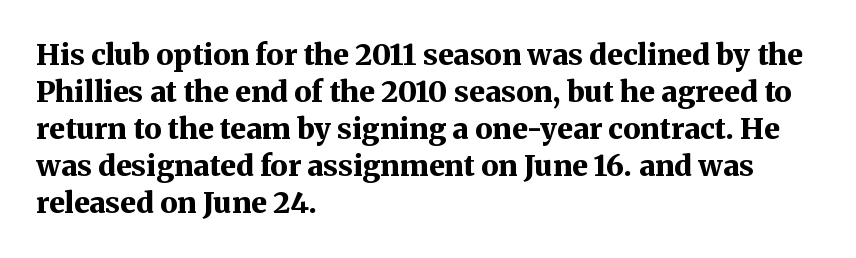
Q: Is the text bold? A: Yes.
Q: Is the text italic (slanted)? A: No, it is upright.
Q: Is the typeface a serif or a sans-serif typeface? A: Serif.
Q: Is the text underlined? A: No.
Q: How is the paragraph aligned? A: Left-aligned.
Q: Is the spacing between letters normal or unusually wide? A: Normal.
Q: Is the spacing between lines tight, normal or loose? A: Normal.
Q: Width (condensed, normal, or wide)? A: Normal.
Q: Stroke contrast? A: Medium.
Q: x-height? A: Medium.
Q: Monospaced? A: No.
